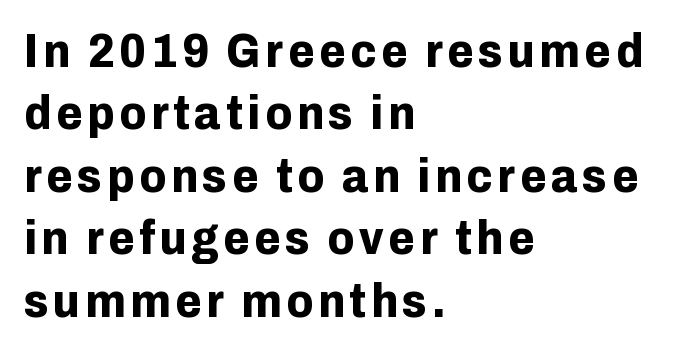
Baseline-to-baseline distance is the conventional proportion of letter height. Line beginnings align vertically; line endings do not. Examine the stroke ends and you'll find no serifs. Characters remain perfectly vertical along every line.
